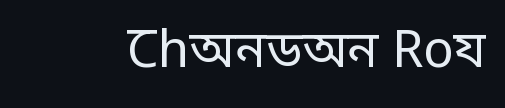
The image shows 51 px regular-weight, condensed sans-serif type, upright; set normal letter spacing, not underlined; low stroke contrast.
